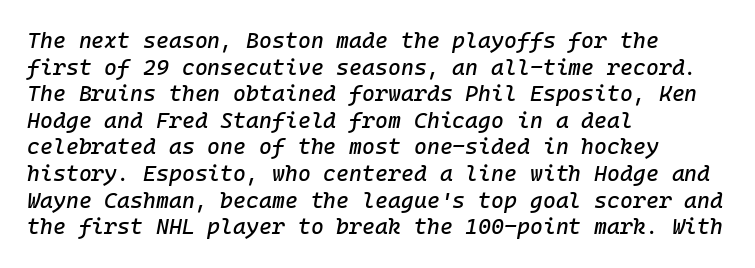
Q: Is the text italic (slanted)? A: Yes, it leans right by about 10 degrees.
Q: Is the text underlined? A: No.
Q: How is the paragraph aligned? A: Left-aligned.
Q: Is the spacing between letters normal or unusually wide? A: Normal.
